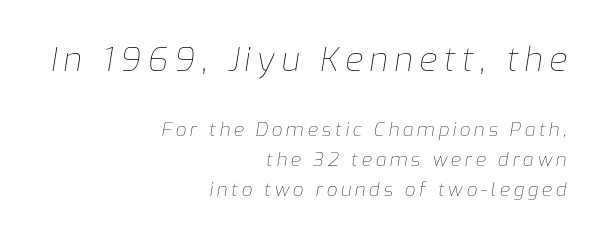
{"italic": "yes", "lean": "right", "slant_degrees": 9, "bold": "no", "weight": "thin", "width": "normal", "stroke_contrast": "low", "x_height": "medium", "monospaced": "no", "underline": "no", "align": "right", "line_spacing": "normal", "line_spacing_ratio": 1.58, "larger_block": "first", "size_ratio": 1.74, "glyph_px": 33}
